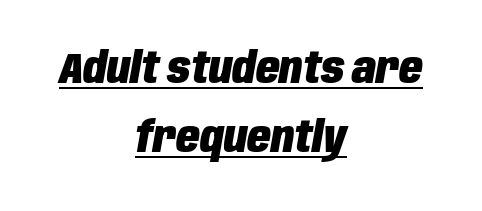
The image shows 43 px heavy, condensed type, italic (leaning right); set centered, normal line spacing (1.6x), normal letter spacing, underlined; low stroke contrast and a large x-height.
